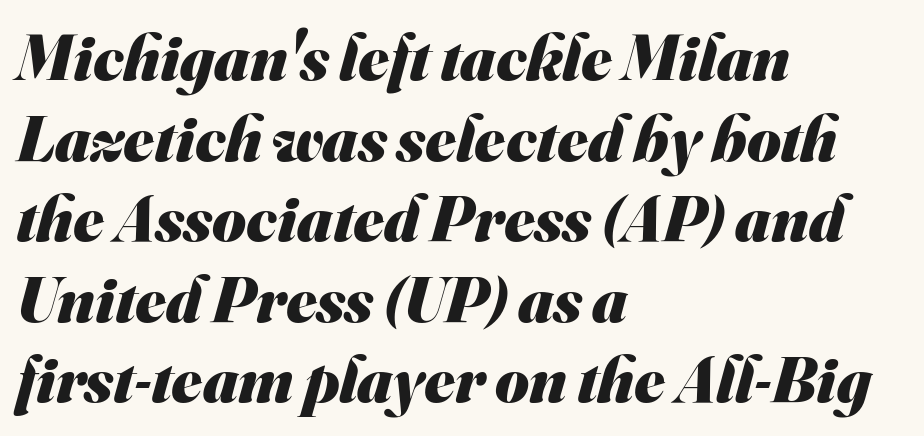
{"serif": "no", "bold": "yes", "weight": "heavy", "width": "normal", "stroke_contrast": "medium", "x_height": "small", "monospaced": "no", "underline": "no", "align": "left", "line_spacing_ratio": 1.24, "letter_spacing": "normal", "letter_spacing_em": 0.0, "glyph_px": 65}
